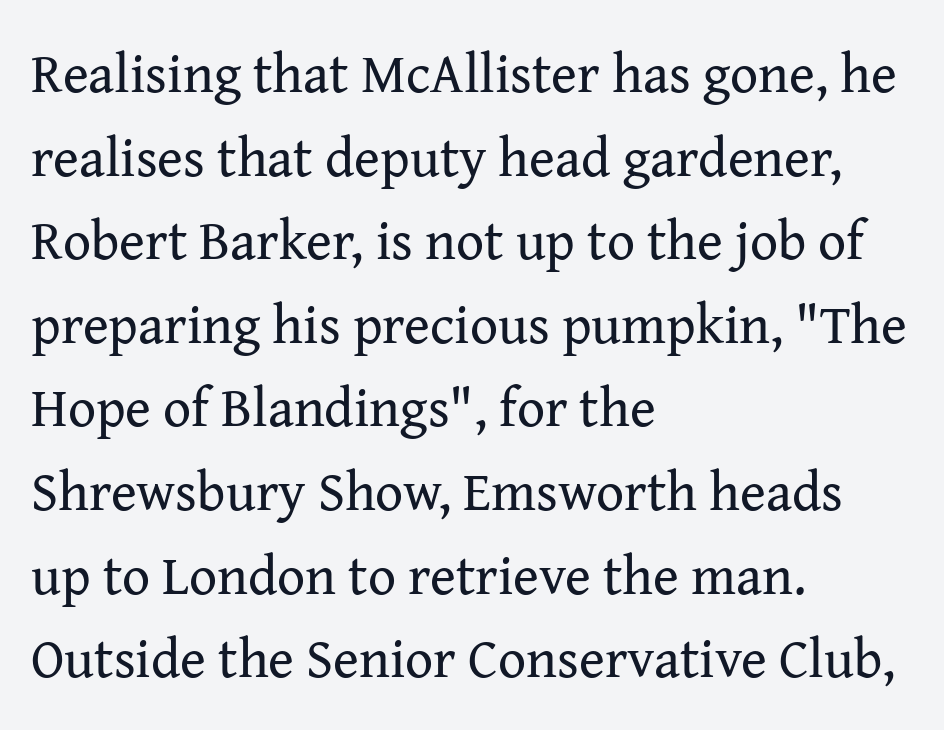
{"serif": "yes", "italic": "no", "bold": "no", "weight": "regular", "width": "normal", "stroke_contrast": "medium", "x_height": "medium", "monospaced": "no", "underline": "no", "align": "left", "line_spacing": "normal", "line_spacing_ratio": 1.52, "letter_spacing": "normal", "letter_spacing_em": 0.0, "glyph_px": 55}
